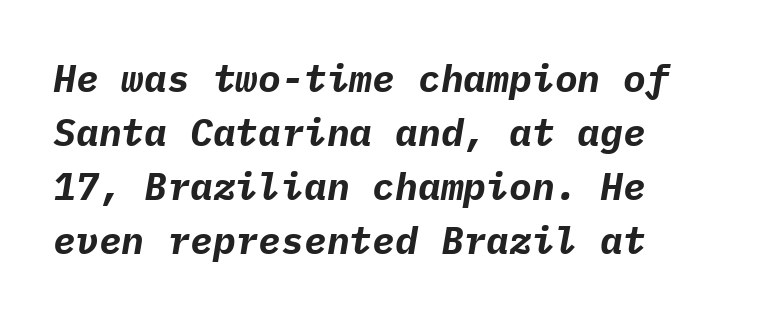
Underlining? Definitely not there. Each new line begins a customary step beneath the previous one. Every character sits at an angle, as italics do. Leftover space on each line is placed entirely after the last word.
